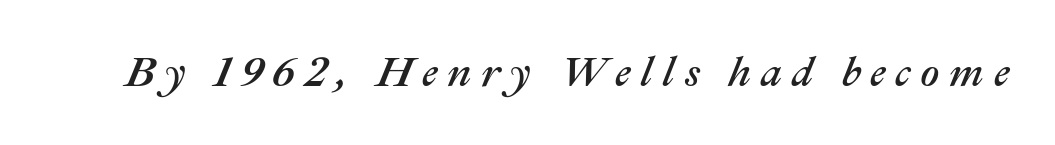
The face used here has a pronounced slope to its letters. Short note: letters widely spaced. These lines are rendered in a variable-pitch font. A clean baseline with only descenders dipping below it.
